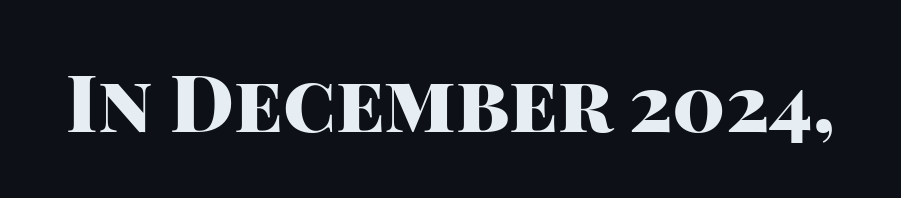
The passage shown is typeset with a sans-serif family. Standard letterfit; no display-style spreading of the glyphs. The foot of each line stays bare and open. The sample has been set heavy, in full bold. Characters remain perfectly vertical along every line. The passage shown is typed in a proportional face where columns would drift.
